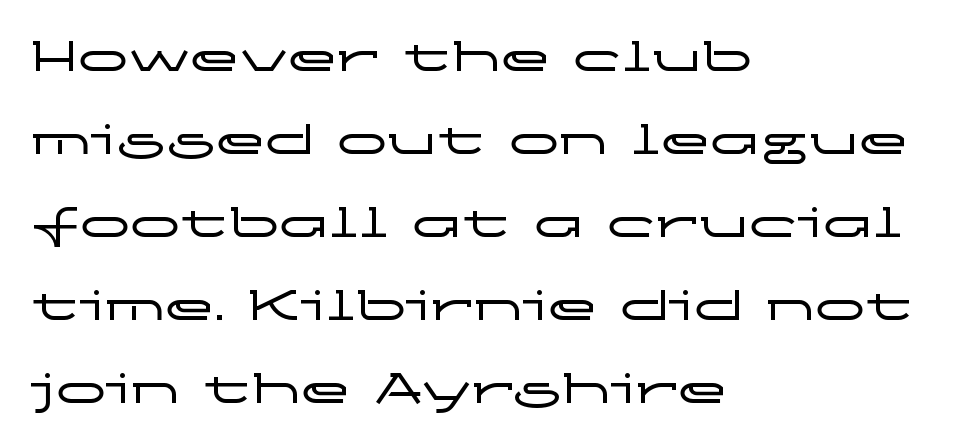
The image shows 50 px wide sans-serif type, upright; set left-aligned, normal line spacing (1.66x), normal letter spacing, not underlined; low stroke contrast and a medium x-height.
